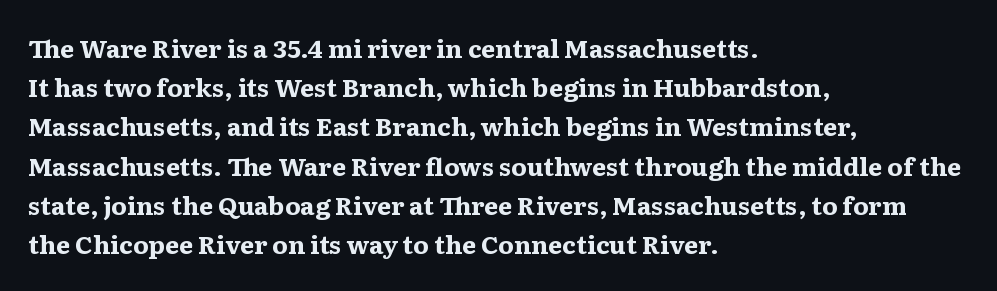
Q: Is the text bold? A: Yes.
Q: Is the text italic (slanted)? A: No, it is upright.
Q: Is the text underlined? A: No.
Q: How is the paragraph aligned? A: Left-aligned.
Q: Is the spacing between letters normal or unusually wide? A: Normal.
Q: Is the spacing between lines tight, normal or loose? A: Normal.
